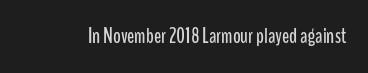
{"italic": "no", "underline": "no", "letter_spacing": "normal", "letter_spacing_em": 0.0, "glyph_px": 21}
